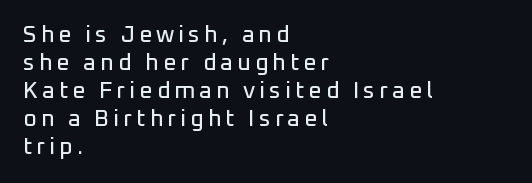
Q: Is the text italic (slanted)? A: No, it is upright.
Q: Is the text underlined? A: No.
Q: How is the paragraph aligned? A: Left-aligned.
